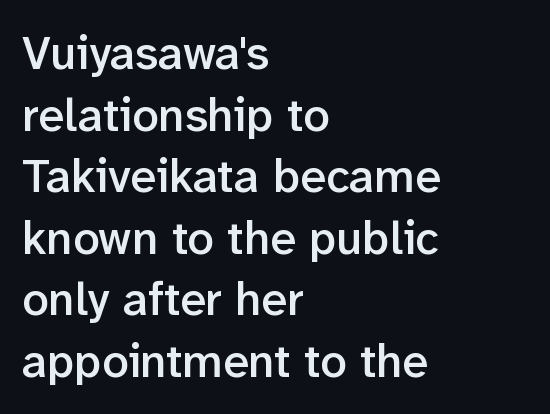
The image shows 47 px semibold sans-serif type, upright; set left-aligned, normal line spacing (1.31x), normal letter spacing, not underlined; low stroke contrast and a medium x-height.
